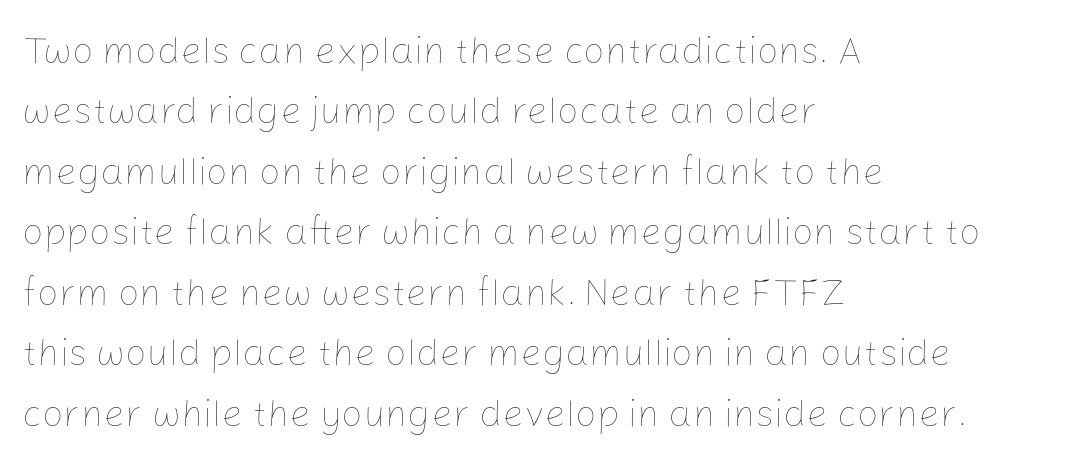
Q: Is the text bold? A: No.
Q: Is the text italic (slanted)? A: No, it is upright.
Q: Is the text underlined? A: No.
Q: How is the paragraph aligned? A: Left-aligned.
Q: Is the spacing between letters normal or unusually wide? A: Normal.
Q: Is the spacing between lines tight, normal or loose? A: Normal.
Q: Width (condensed, normal, or wide)? A: Normal.
Q: Stroke contrast? A: Low.
Q: x-height? A: Medium.
Q: Monospaced? A: No.
